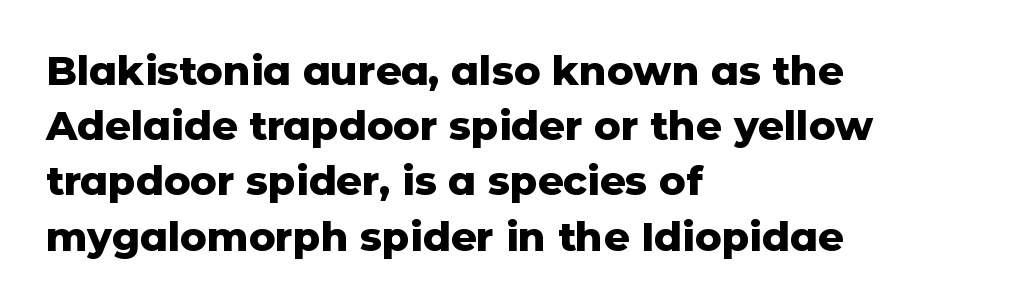
{"serif": "no", "italic": "no", "bold": "yes", "weight": "heavy", "width": "normal", "stroke_contrast": "low", "x_height": "medium", "monospaced": "no", "underline": "no", "align": "left", "line_spacing": "normal", "line_spacing_ratio": 1.38, "letter_spacing": "normal", "letter_spacing_em": 0.0, "glyph_px": 40}
